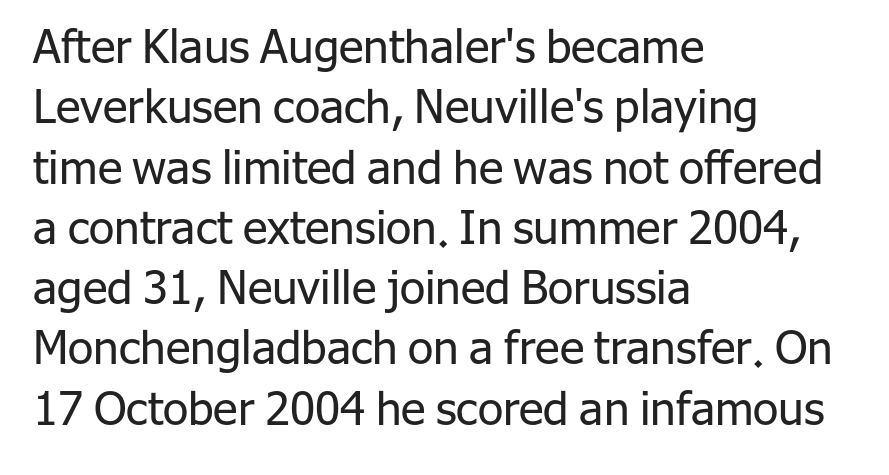
The image shows 46 px regular-weight sans-serif type, upright; set left-aligned, normal line spacing (1.31x), normal letter spacing, not underlined; low stroke contrast and a medium x-height.
